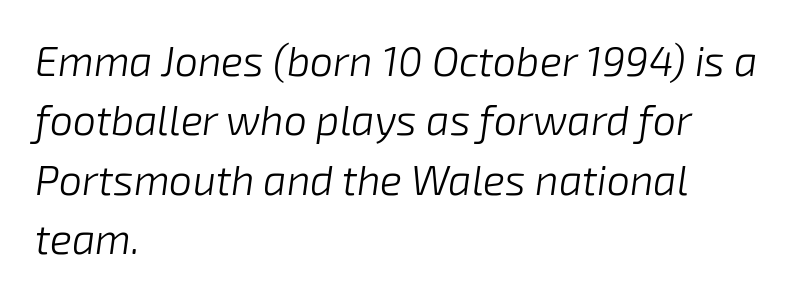
The image shows 41 px light type, italic (leaning right); set left-aligned, normal line spacing (1.45x), normal letter spacing, not underlined; low stroke contrast and a medium x-height.
